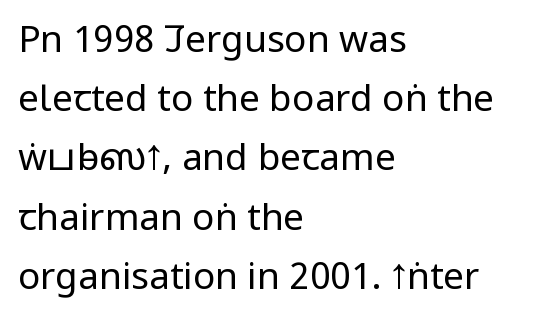
Posture: straight, roman, zero tilt. Type style note: lacks serifs. Look at the tracking — it's just the regular setting, nothing added. Words float on clear page, feet unadorned.
